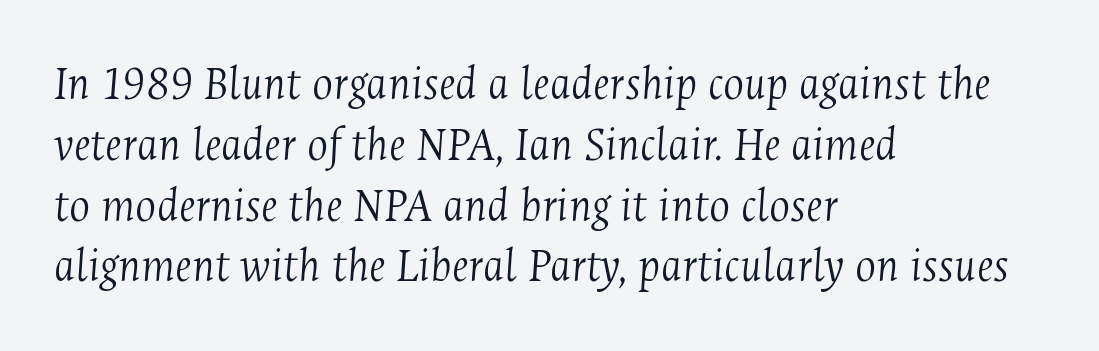
{"serif": "yes", "italic": "yes", "lean": "right", "slant_degrees": 4, "bold": "no", "weight": "light", "width": "condensed", "stroke_contrast": "medium", "x_height": "medium", "monospaced": "no", "underline": "no", "align": "left", "line_spacing_ratio": 1.24, "letter_spacing": "normal", "letter_spacing_em": 0.0, "glyph_px": 49}
